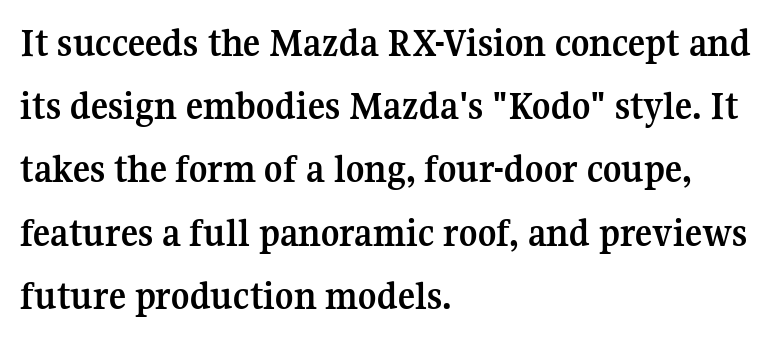
{"serif": "yes", "italic": "no", "bold": "yes", "weight": "semibold", "width": "normal", "stroke_contrast": "medium", "x_height": "medium", "monospaced": "no", "underline": "no", "align": "left", "line_spacing": "normal", "line_spacing_ratio": 1.58, "letter_spacing": "normal", "letter_spacing_em": 0.0, "glyph_px": 40}
